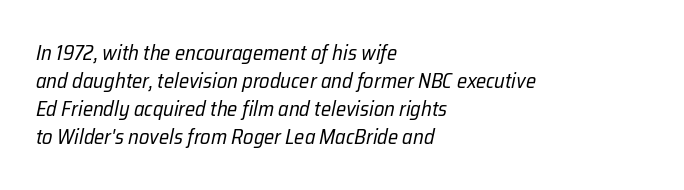
The image shows 21 px text type, italic (leaning right); set left-aligned, normal line spacing (1.33x), normal letter spacing, not underlined.
